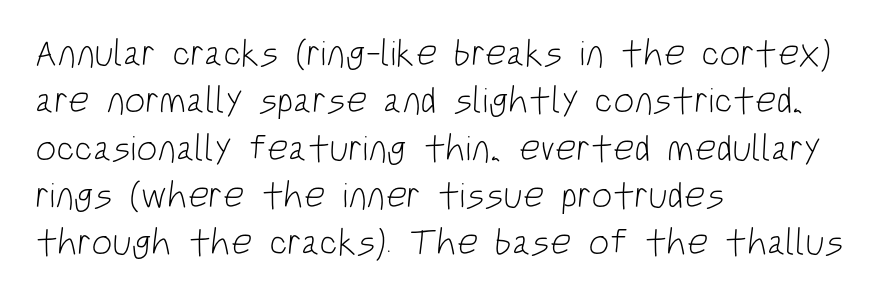
The paragraph has a hard left edge and a soft right edge. Character widths vary here, with narrow letters taking less room than wide ones. These glyphs show unthickened strokes, regular width or finer. Does the leading feel generous? No, just average. Default kerning and tracking; the words read as compact shapes.
